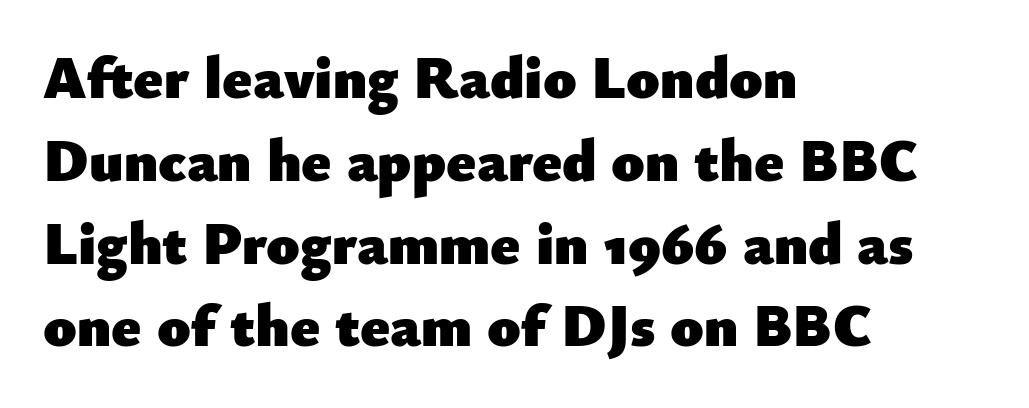
Each glyph is drawn with heavy, bold strokes. A normal amount of white space separates one row of letters from the next. Do the characters align in a grid? No, the font is proportional. A typesetter would label this face a sans. A student would call this left alignment; a typographer would say flush left, rag right.
